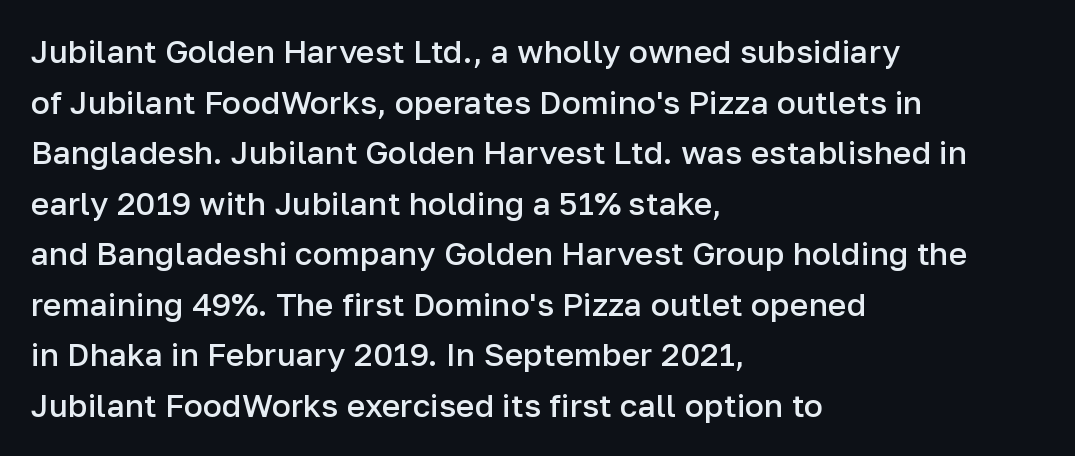
{"serif": "no", "italic": "no", "bold": "semi", "weight": "semibold", "width": "normal", "stroke_contrast": "low", "x_height": "medium", "monospaced": "no", "underline": "no", "align": "left", "line_spacing": "normal", "line_spacing_ratio": 1.58, "letter_spacing": "normal", "letter_spacing_em": 0.0, "glyph_px": 32}
